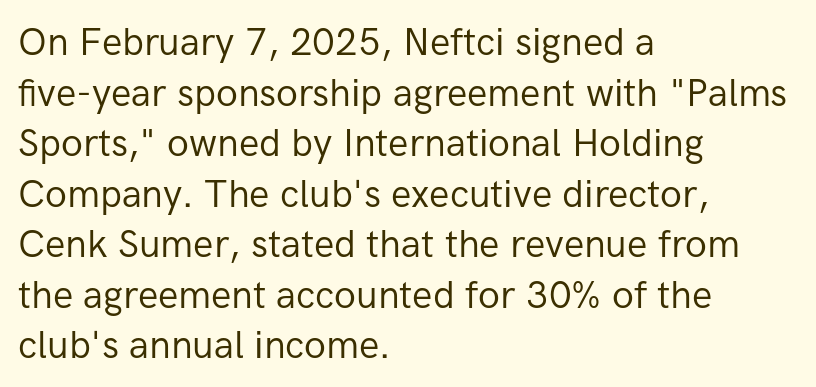
Each stroke keeps to a modest, everyday thickness or less. A student would call this left alignment; a typographer would say flush left, rag right. The words here are not underlined. Each letter keeps its own natural width here, so spacing adapts to shape.
